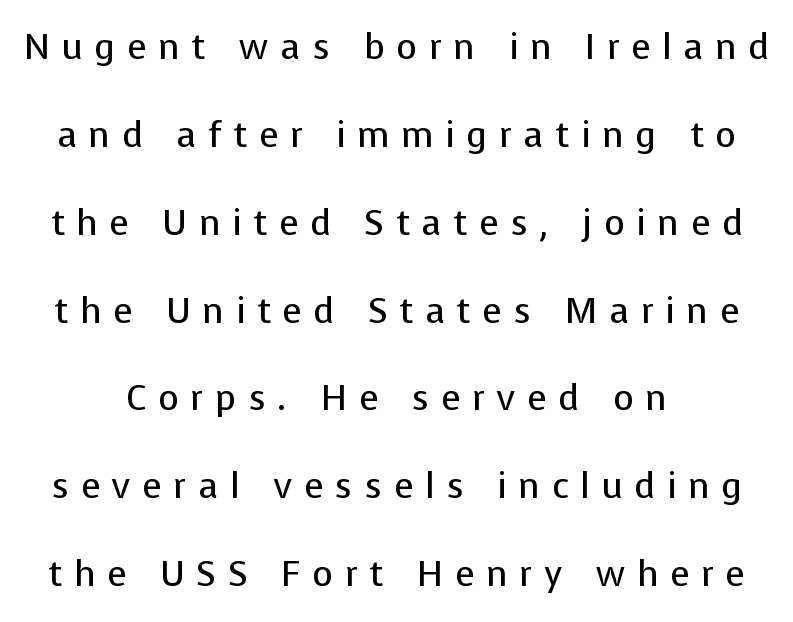
Q: Is the text bold? A: No.
Q: Is the text italic (slanted)? A: No, it is upright.
Q: Is the typeface a serif or a sans-serif typeface? A: Sans-serif.
Q: Is the text underlined? A: No.
Q: Is the spacing between letters normal or unusually wide? A: Unusually wide.
Q: Is the spacing between lines tight, normal or loose? A: Loose.
Q: Width (condensed, normal, or wide)? A: Normal.
Q: Stroke contrast? A: Low.
Q: x-height? A: Medium.
Q: Monospaced? A: No.
